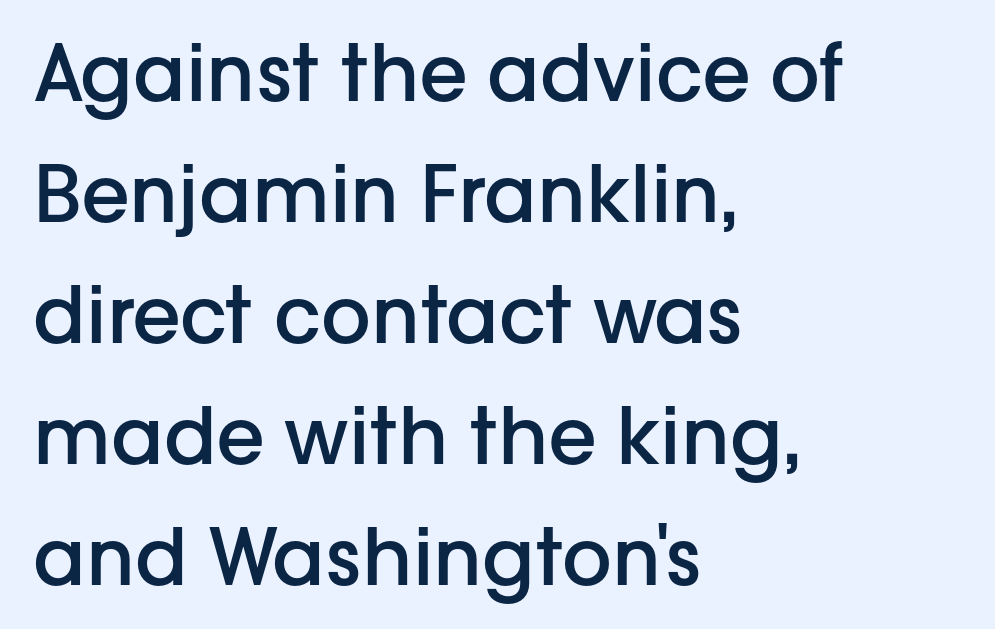
Does the type have serifs? No, each stem ends abruptly. Students, this is semibold: more ink than regular, less than bold. Descenders hang freely into open space. You can tell it's not italic because the verticals are truly vertical. Look at the tracking — it's just the regular setting, nothing added.
